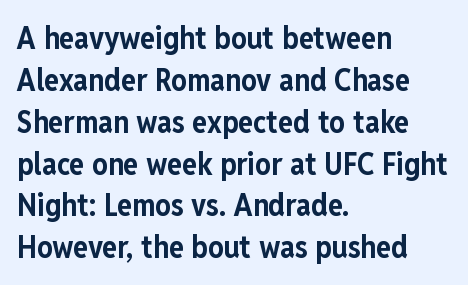
Is the block centered? No — it sits flush against the left margin. Here the designer chose a conventional face with non-uniform glyph widths. Typographically, this falls in the sans-serif category. Anything drawn beneath the words? Only blank space.
